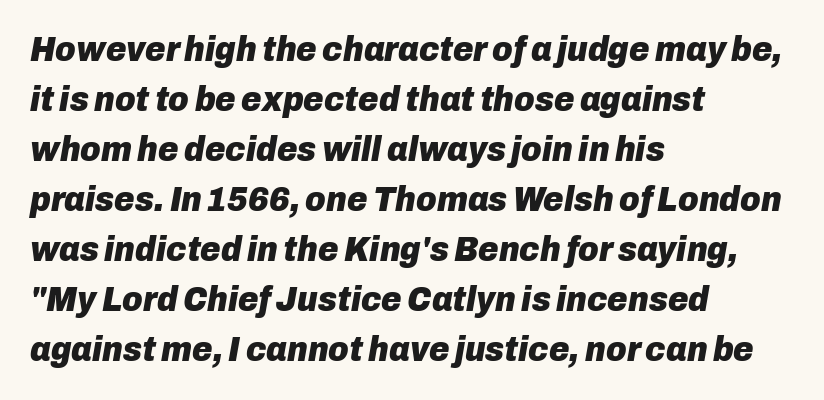
{"italic": "yes", "lean": "right", "slant_degrees": 10, "bold": "yes", "weight": "heavy", "width": "normal", "stroke_contrast": "low", "x_height": "medium", "monospaced": "no", "underline": "no", "align": "left", "line_spacing": "normal", "line_spacing_ratio": 1.43, "letter_spacing": "normal", "letter_spacing_em": 0.0, "glyph_px": 35}
